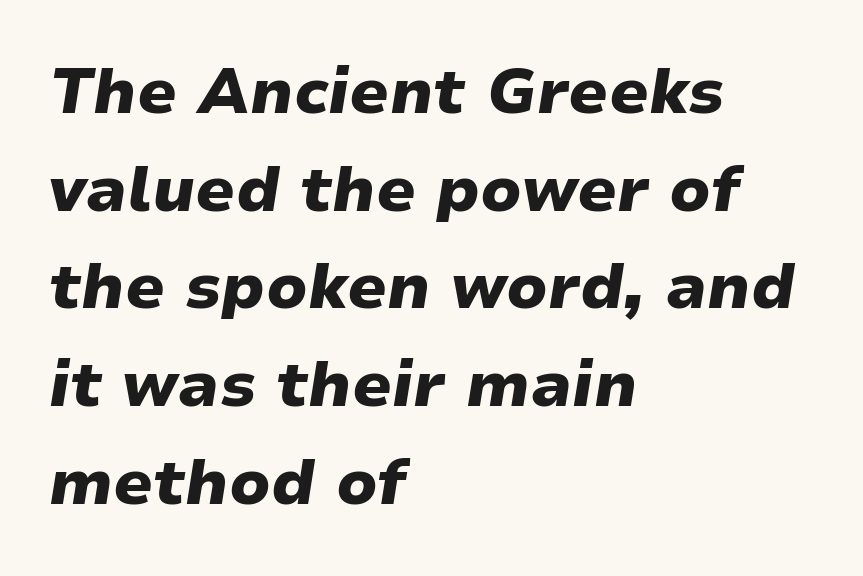
Q: Is the text bold? A: Yes.
Q: Is the text italic (slanted)? A: Yes, it leans right by about 9 degrees.
Q: Is the text underlined? A: No.
Q: How is the paragraph aligned? A: Left-aligned.
Q: Is the spacing between letters normal or unusually wide? A: Normal.
Q: Is the spacing between lines tight, normal or loose? A: Normal.
Q: Width (condensed, normal, or wide)? A: Wide.
Q: Stroke contrast? A: Low.
Q: x-height? A: Medium.
Q: Monospaced? A: No.
